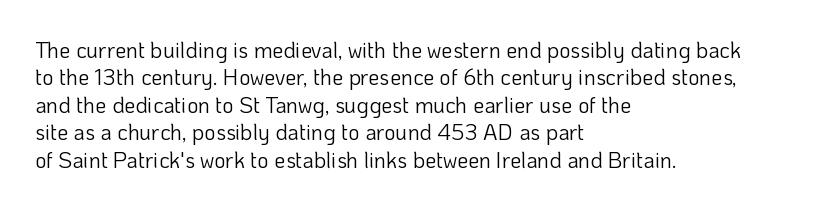
Counters stay open thanks to moderate or lighter strokes. All the whitespace from short lines collects on the right. Normally led — the rows are evenly, conventionally spaced. The glyphs are unaccompanied by any horizontal stroke below them.
